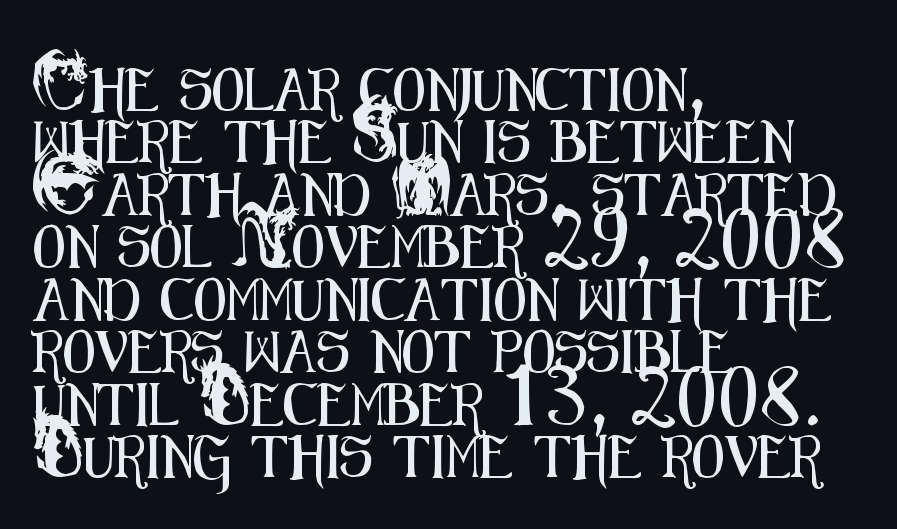
Q: Is the text italic (slanted)? A: No, it is upright.
Q: Is the typeface a serif or a sans-serif typeface? A: Sans-serif.
Q: Is the text underlined? A: No.
Q: How is the paragraph aligned? A: Left-aligned.
Q: Is the spacing between letters normal or unusually wide? A: Normal.
Q: Is the spacing between lines tight, normal or loose? A: Normal.
Q: Width (condensed, normal, or wide)? A: Condensed.
Q: Stroke contrast? A: Medium.
Q: x-height? A: Small.
Q: Monospaced? A: No.
